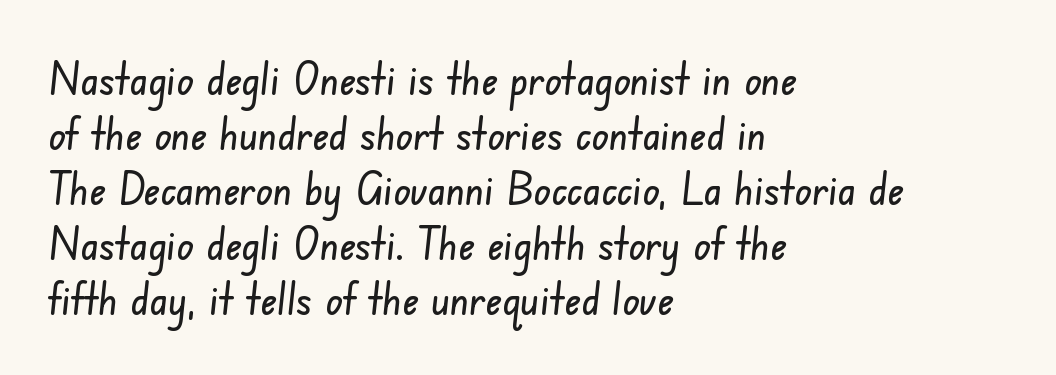
The image shows 45 px condensed sans-serif type; set left-aligned, line spacing 1.22x, normal letter spacing, not underlined; low stroke contrast and a small x-height.
